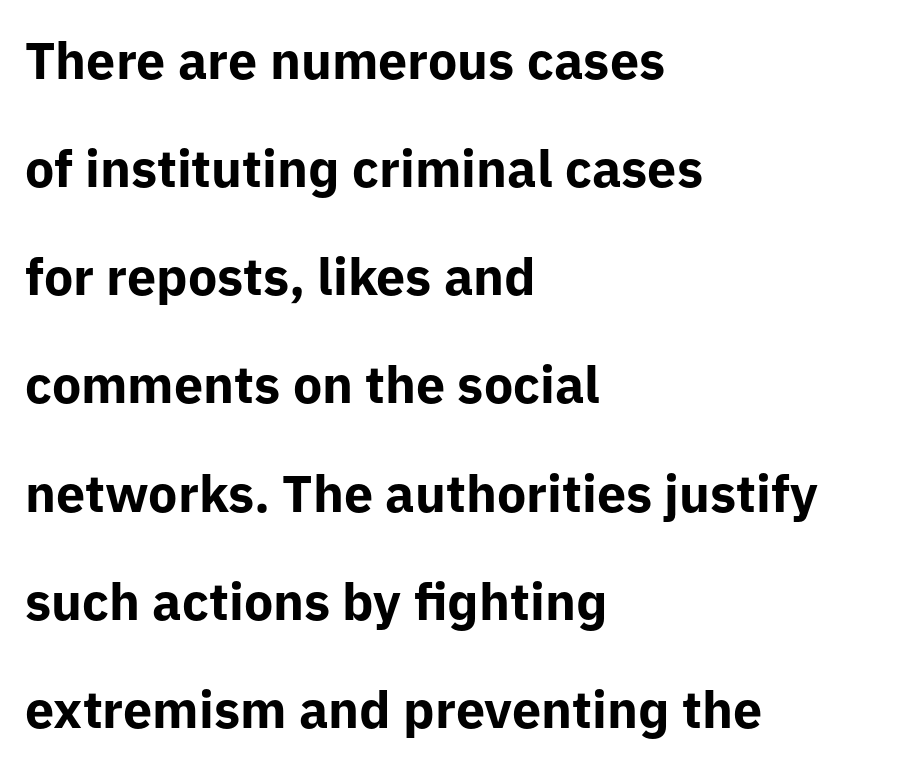
Q: Is the text bold? A: Yes.
Q: Is the text italic (slanted)? A: No, it is upright.
Q: Is the typeface a serif or a sans-serif typeface? A: Sans-serif.
Q: Is the text underlined? A: No.
Q: How is the paragraph aligned? A: Left-aligned.
Q: Is the spacing between letters normal or unusually wide? A: Normal.
Q: Is the spacing between lines tight, normal or loose? A: Loose.
Q: Width (condensed, normal, or wide)? A: Normal.
Q: Stroke contrast? A: Low.
Q: x-height? A: Medium.
Q: Monospaced? A: No.
